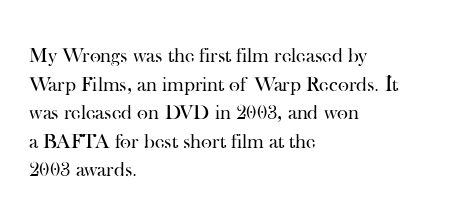
Line beginnings align vertically; line endings do not. Whoever set this chose a conventional vertical rhythm. Stroke mass is kept to a normal reading level or below. Nobody touched the tracking dial on this one.
